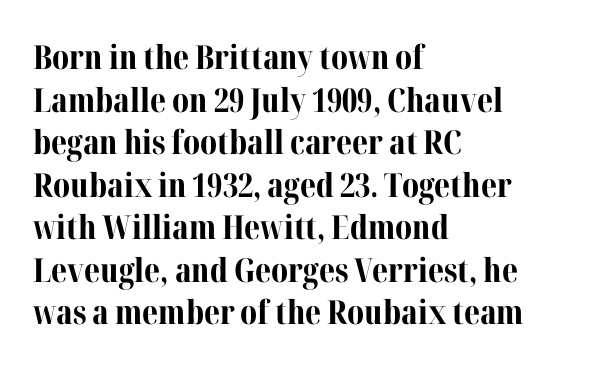
{"serif": "yes", "italic": "no", "bold": "yes", "weight": "bold", "width": "normal", "stroke_contrast": "medium", "x_height": "medium", "monospaced": "no", "underline": "no", "align": "left", "line_spacing": "normal", "line_spacing_ratio": 1.29, "letter_spacing": "normal", "letter_spacing_em": 0.0, "glyph_px": 33}
